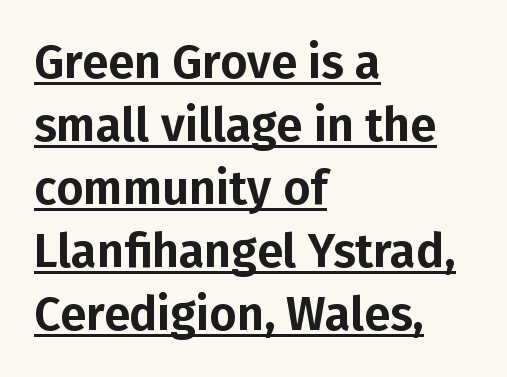
Q: Is the text italic (slanted)? A: No, it is upright.
Q: Is the typeface a serif or a sans-serif typeface? A: Sans-serif.
Q: Is the text underlined? A: Yes.
Q: How is the paragraph aligned? A: Left-aligned.
Q: Is the spacing between letters normal or unusually wide? A: Normal.
Q: Is the spacing between lines tight, normal or loose? A: Normal.
Q: Width (condensed, normal, or wide)? A: Normal.
Q: Stroke contrast? A: Low.
Q: x-height? A: Medium.
Q: Monospaced? A: No.
